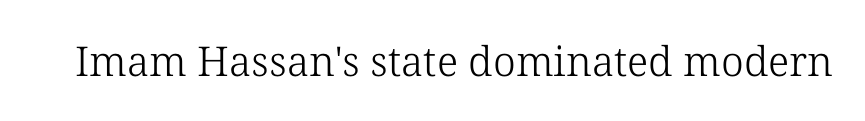
The image shows 41 px light serif type, upright; set normal letter spacing, not underlined; low stroke contrast and a medium x-height.
